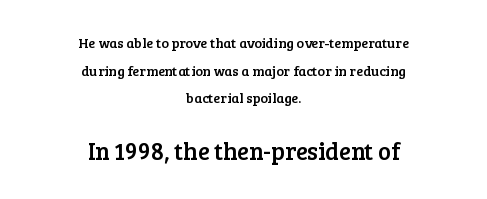
The designer gave the closing block more size than the opening block. Letter spacing: default. No word sits above an underline. This sample is center-justified, so both line endings float freely. Vertical strokes here are truly vertical.
